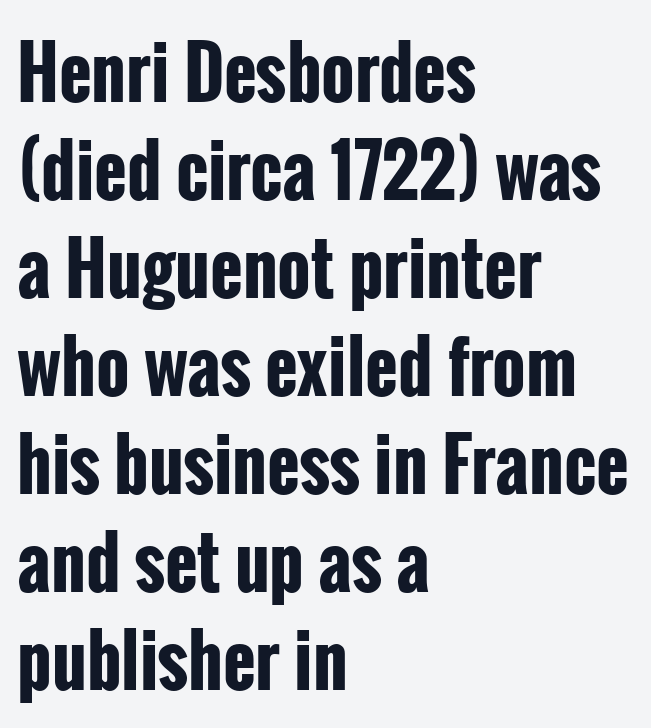
Q: Is the text bold? A: Yes.
Q: Is the text italic (slanted)? A: No, it is upright.
Q: Is the typeface a serif or a sans-serif typeface? A: Sans-serif.
Q: Is the text underlined? A: No.
Q: How is the paragraph aligned? A: Left-aligned.
Q: Is the spacing between letters normal or unusually wide? A: Normal.
Q: Is the spacing between lines tight, normal or loose? A: Normal.
Q: Width (condensed, normal, or wide)? A: Condensed.
Q: Stroke contrast? A: Low.
Q: x-height? A: Medium.
Q: Monospaced? A: No.
